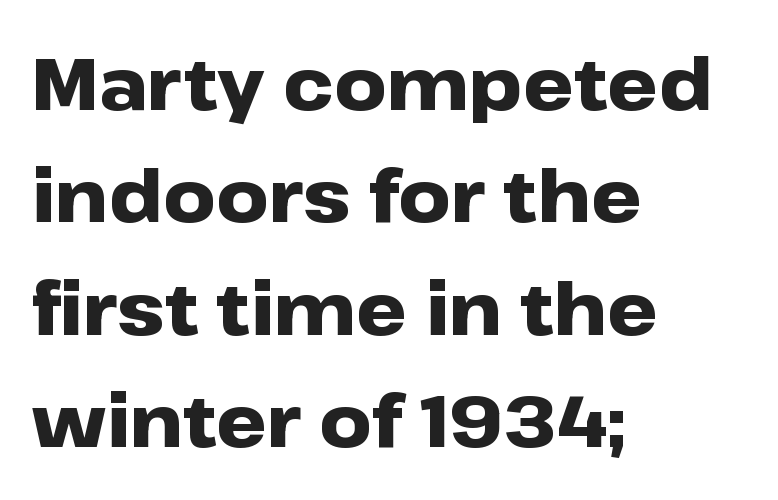
Q: Is the text bold? A: Yes.
Q: Is the text italic (slanted)? A: No, it is upright.
Q: Is the typeface a serif or a sans-serif typeface? A: Sans-serif.
Q: Is the text underlined? A: No.
Q: How is the paragraph aligned? A: Left-aligned.
Q: Is the spacing between letters normal or unusually wide? A: Normal.
Q: Is the spacing between lines tight, normal or loose? A: Normal.
Q: Width (condensed, normal, or wide)? A: Wide.
Q: Stroke contrast? A: Low.
Q: x-height? A: Medium.
Q: Monospaced? A: No.
